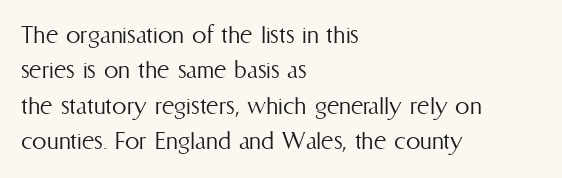
Does extra space separate the letters? No, they use regular spacing. Stems and bowls with no extra thickness — not bold. The rag falls on the right side of this text block. The specimen omits any rule beneath the text block's lines. Do the letters lean? They stand straight.
